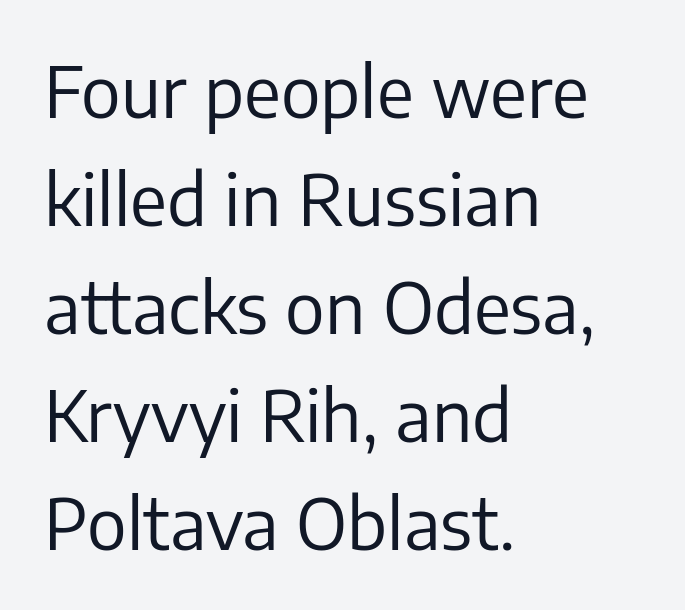
The designer left line spacing at the default. Do the characters align in a grid? No, the font is proportional. In CSS terms this would be text-align: left. Nothing sits at the stroke ends, so this counts as sans-serif. A typesetter would mark this as roman, not italic. There is no visible air inserted between adjacent glyphs.
